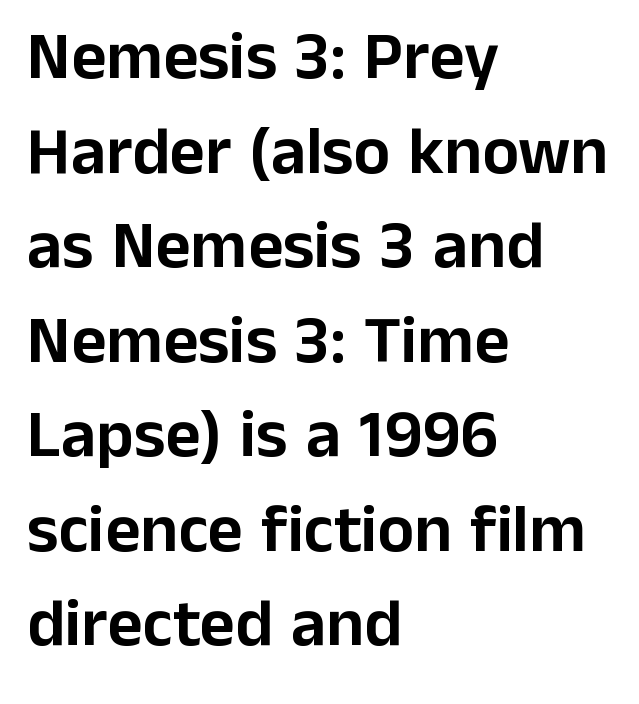
{"serif": "no", "italic": "no", "width": "normal", "stroke_contrast": "low", "x_height": "medium", "monospaced": "no", "underline": "no", "align": "left", "line_spacing": "normal", "line_spacing_ratio": 1.39, "letter_spacing": "normal", "letter_spacing_em": 0.0, "glyph_px": 68}
